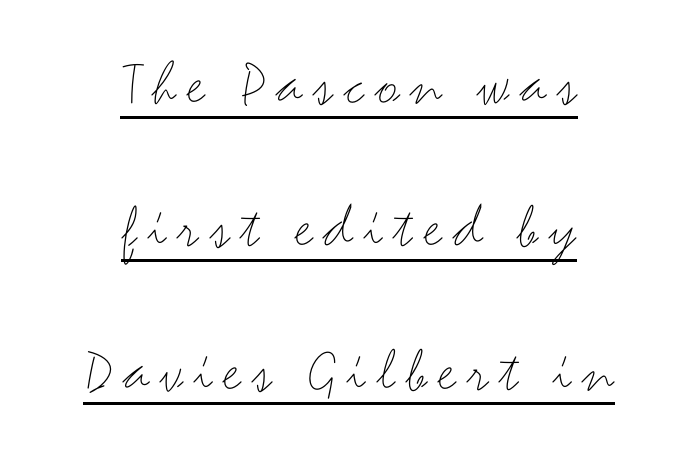
Q: Is the text bold? A: No.
Q: Is the text italic (slanted)? A: Yes.
Q: Is the typeface a serif or a sans-serif typeface? A: Sans-serif.
Q: Is the text underlined? A: Yes.
Q: How is the paragraph aligned? A: Centered.
Q: Is the spacing between lines tight, normal or loose? A: Loose.
Q: Width (condensed, normal, or wide)? A: Wide.
Q: Stroke contrast? A: Medium.
Q: x-height? A: Small.
Q: Monospaced? A: No.
